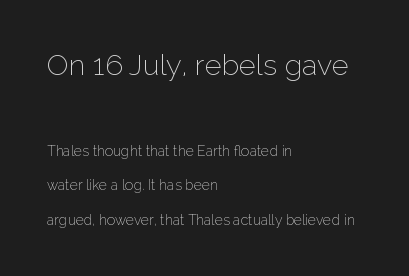
The image shows 29 px thin sans-serif type, upright; set left-aligned, loose line spacing (2.47x), normal letter spacing, not underlined; the first (top) block is 2.07x larger; low stroke contrast and a medium x-height.
